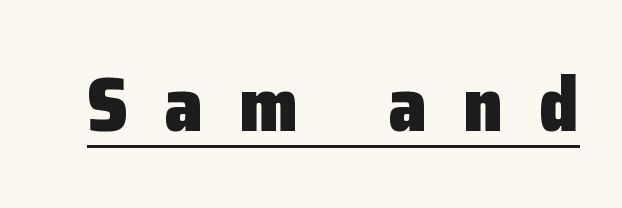
Q: Is the text bold? A: Yes.
Q: Is the text italic (slanted)? A: No, it is upright.
Q: Is the typeface a serif or a sans-serif typeface? A: Sans-serif.
Q: Is the text underlined? A: Yes.
Q: Is the spacing between letters normal or unusually wide? A: Unusually wide.
Q: Width (condensed, normal, or wide)? A: Normal.
Q: Stroke contrast? A: Low.
Q: x-height? A: Medium.
Q: Monospaced? A: No.
